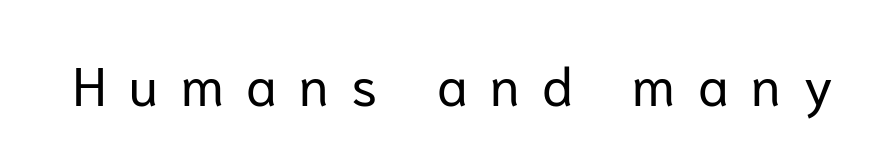
Q: Is the text bold? A: No.
Q: Is the text italic (slanted)? A: No, it is upright.
Q: Is the typeface a serif or a sans-serif typeface? A: Sans-serif.
Q: Is the text underlined? A: No.
Q: Is the spacing between letters normal or unusually wide? A: Unusually wide.
Q: Width (condensed, normal, or wide)? A: Normal.
Q: Stroke contrast? A: Low.
Q: x-height? A: Medium.
Q: Monospaced? A: No.
